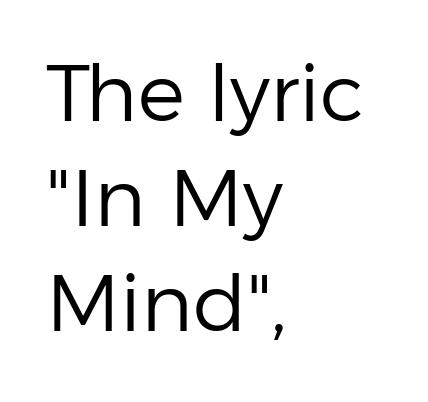
The image shows 79 px regular-weight sans-serif type, upright; set left-aligned, normal line spacing (1.33x), normal letter spacing, not underlined; low stroke contrast and a medium x-height.
